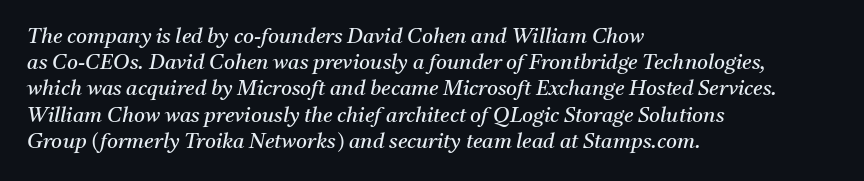
Q: Is the text bold? A: No.
Q: Is the text italic (slanted)? A: Yes, it leans right by about 11 degrees.
Q: Is the text underlined? A: No.
Q: How is the paragraph aligned? A: Left-aligned.
Q: Is the spacing between letters normal or unusually wide? A: Normal.
Q: Is the spacing between lines tight, normal or loose? A: Normal.
